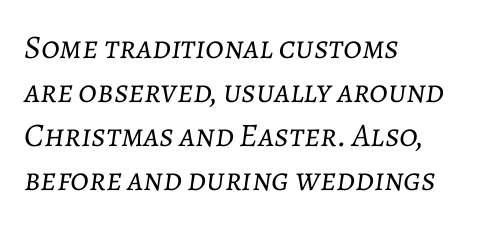
Is the block centered? No — it sits flush against the left margin. Designer's note — italics engaged. The gap between lines stays unmarked. You could not count columns in this text — the font is proportionally spaced.
